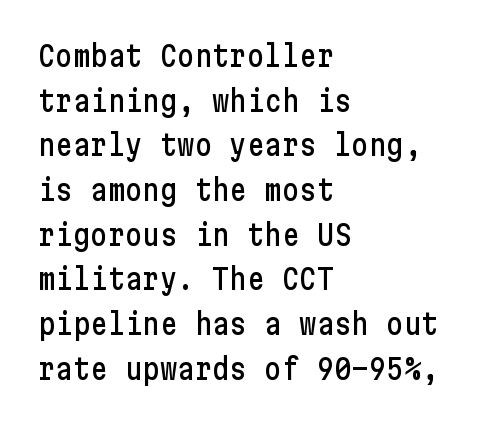
The image shows 29 px condensed sans-serif type, upright; set left-aligned, normal line spacing (1.54x), normal letter spacing, not underlined; low stroke contrast and a medium x-height.
